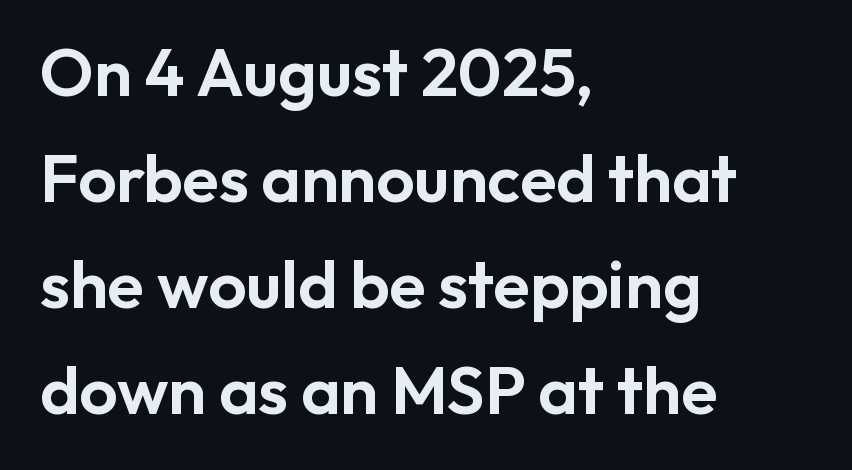
The designer left line spacing at the default. Typographically, this falls in the sans-serif category. Is the letter spacing exaggerated? No — it looks like the ordinary default. The rendering uses natural spacing where letterforms have individual widths. Does the lettering tilt? It doesn't — this is upright. The typesetter chose a ragged-right arrangement here.
